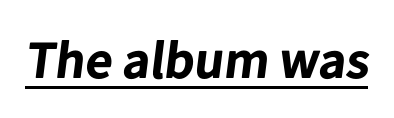
{"serif": "no", "bold": "yes", "weight": "bold", "width": "normal", "stroke_contrast": "low", "x_height": "medium", "monospaced": "no", "underline": "yes", "letter_spacing": "normal", "letter_spacing_em": 0.0, "glyph_px": 53}
